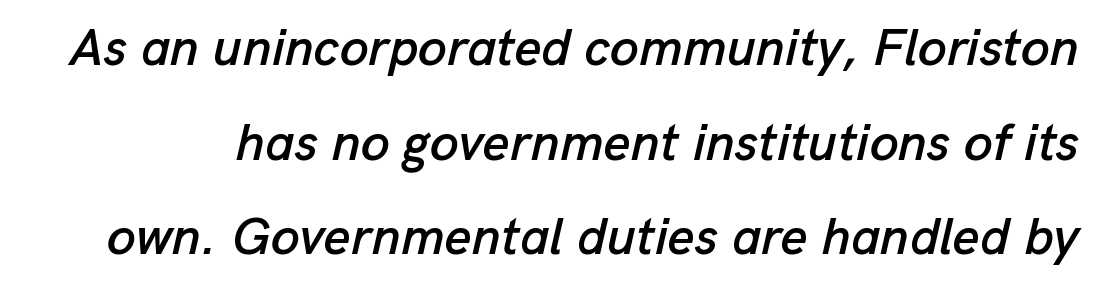
{"italic": "yes", "lean": "right", "slant_degrees": 13, "width": "normal", "stroke_contrast": "low", "x_height": "medium", "monospaced": "no", "underline": "no", "line_spacing_ratio": 1.82, "letter_spacing": "normal", "letter_spacing_em": 0.0, "glyph_px": 52}
